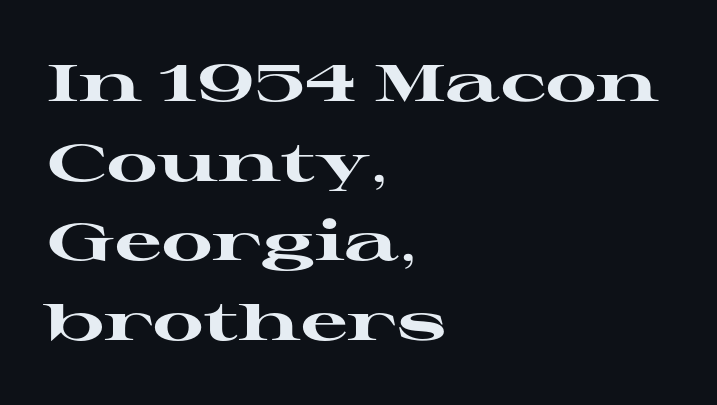
The image shows 52 px heavy, wide serif type, upright; set left-aligned, normal line spacing (1.53x), normal letter spacing, not underlined; high stroke contrast and a medium x-height.
